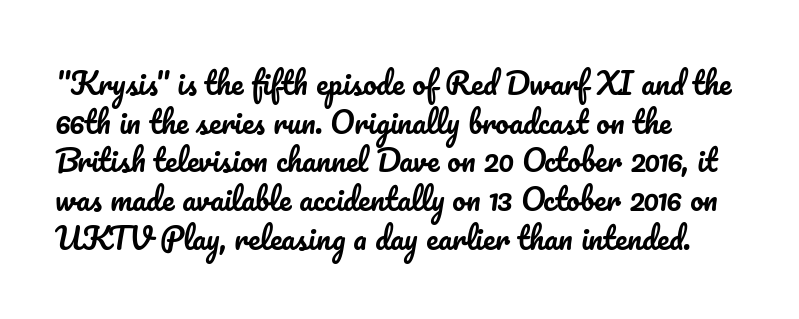
Horizontal bands of white between lines are of average thickness. Every row of glyphs begins at an identical x-position on the left. Honestly, there is no underline to notice here at all. Is this a fixed-width face? No — the glyphs have proportional, varying widths. These lines keep a tight, regular rhythm from letter to letter.
